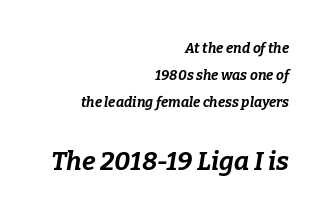
The image shows 26 px bold type, italic (leaning right); set right-aligned, loose line spacing (1.94x), normal letter spacing, not underlined; the second (bottom) block is 1.86x larger.
